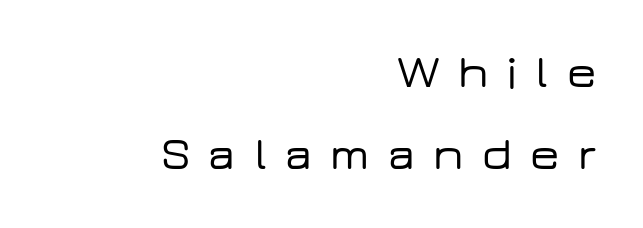
The image shows 46 px wide sans-serif type, upright; set right-aligned, line spacing 1.78x, unusually wide letter spacing (+0.4 em), not underlined; low stroke contrast and a medium x-height.
